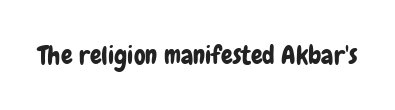
Q: Is the text italic (slanted)? A: No, it is upright.
Q: Is the text underlined? A: No.
Q: Is the spacing between letters normal or unusually wide? A: Normal.
